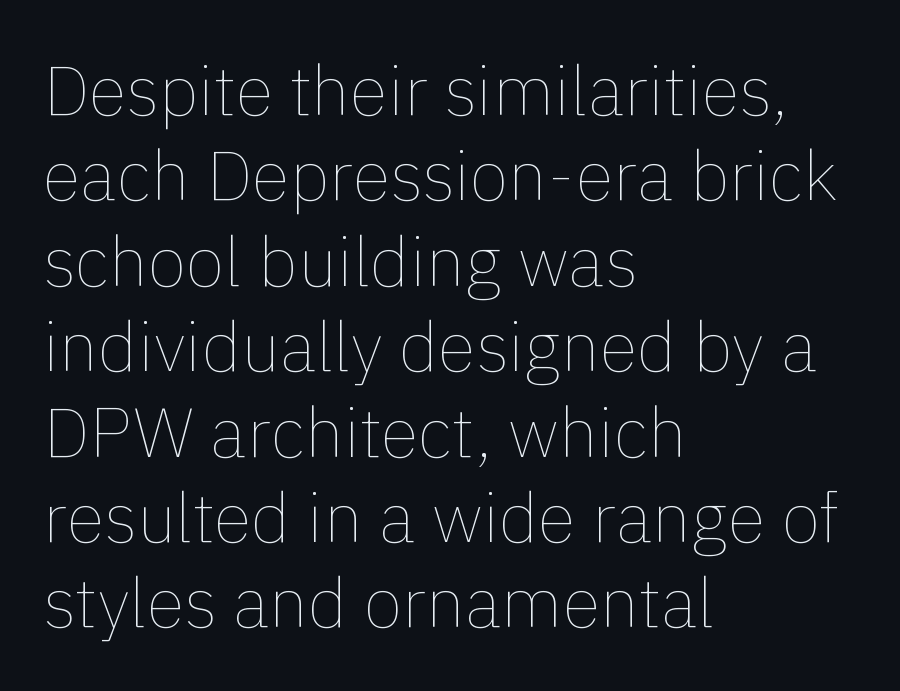
The image shows 70 px thin type, upright; set left-aligned, line spacing 1.22x, normal letter spacing, not underlined; a medium x-height.
